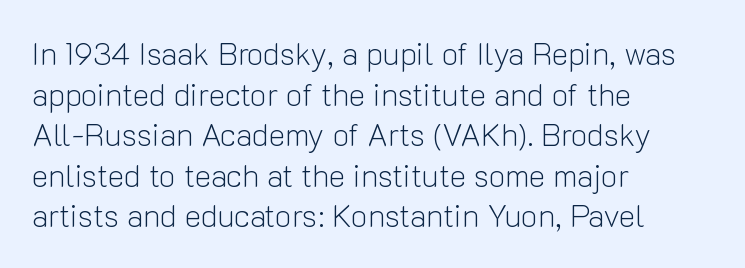
The image shows 31 px light sans-serif type, upright; set left-aligned, normal line spacing (1.31x), normal letter spacing, not underlined; low stroke contrast and a medium x-height.
